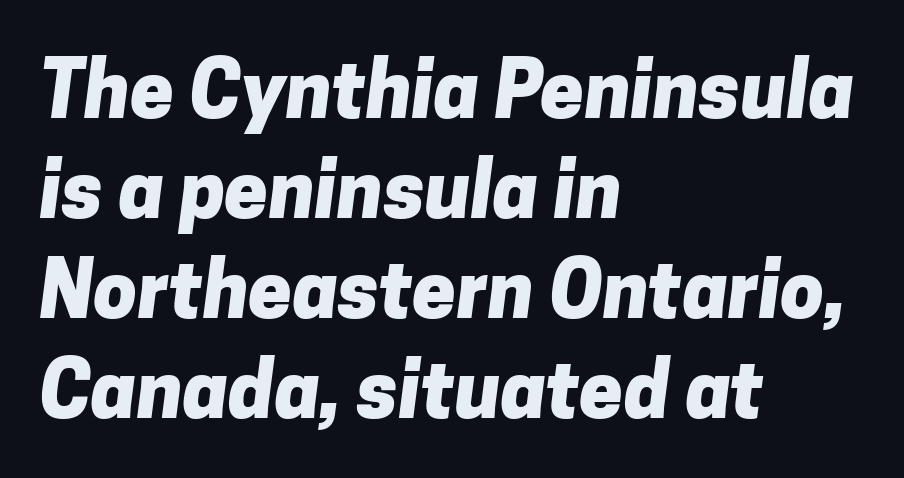
{"serif": "no", "bold": "yes", "weight": "heavy", "width": "normal", "stroke_contrast": "low", "x_height": "medium", "monospaced": "no", "underline": "no", "align": "left", "line_spacing": "normal", "line_spacing_ratio": 1.28, "letter_spacing": "normal", "letter_spacing_em": 0.0, "glyph_px": 78}
